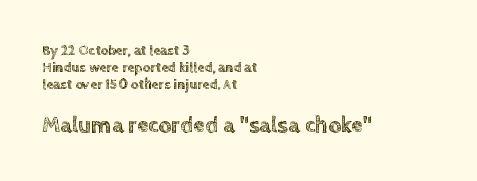
Q: Is the text italic (slanted)? A: No, it is upright.
Q: Is the text underlined? A: No.
Q: How is the paragraph aligned? A: Left-aligned.
Q: Is the spacing between letters normal or unusually wide? A: Normal.
Q: Which block of text is set in a larger size, the first (top) or the second (bottom)? A: The second (bottom) one.
